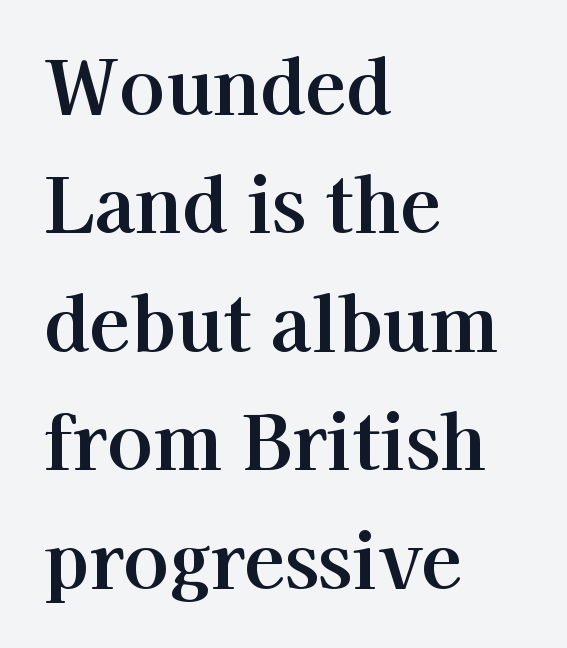
The image shows 75 px serif type, upright; set left-aligned, normal line spacing (1.58x), normal letter spacing, not underlined; high stroke contrast and a medium x-height.
